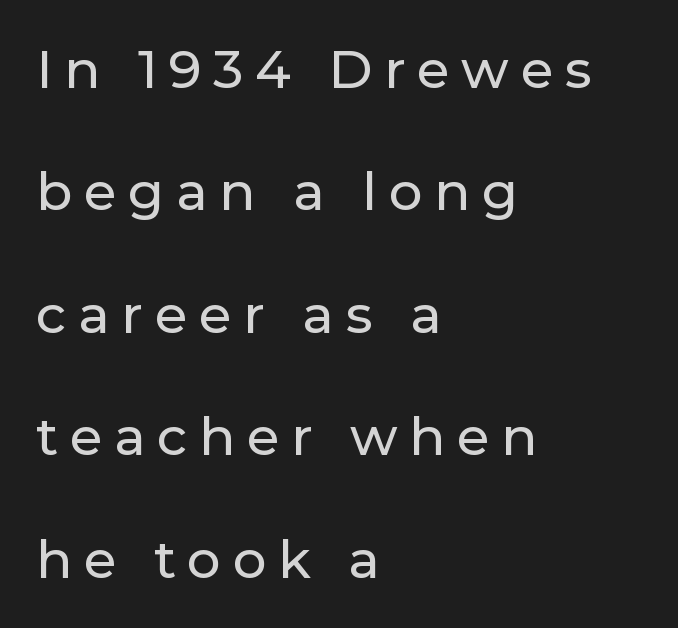
Q: Is the text italic (slanted)? A: No, it is upright.
Q: Is the typeface a serif or a sans-serif typeface? A: Sans-serif.
Q: Is the text underlined? A: No.
Q: How is the paragraph aligned? A: Left-aligned.
Q: Is the spacing between letters normal or unusually wide? A: Unusually wide.
Q: Is the spacing between lines tight, normal or loose? A: Loose.
Q: Width (condensed, normal, or wide)? A: Normal.
Q: Stroke contrast? A: Low.
Q: x-height? A: Medium.
Q: Monospaced? A: No.
